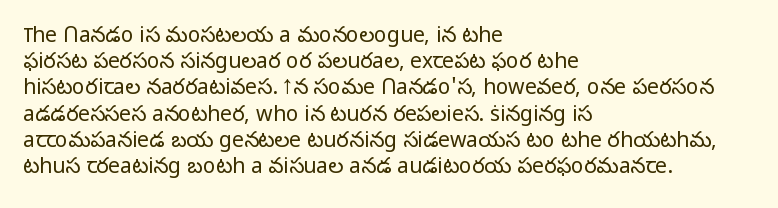
{"italic": "no", "bold": "no", "underline": "no", "align": "left", "line_spacing": "normal", "line_spacing_ratio": 1.25, "letter_spacing": "normal", "letter_spacing_em": 0.0, "glyph_px": 21}
